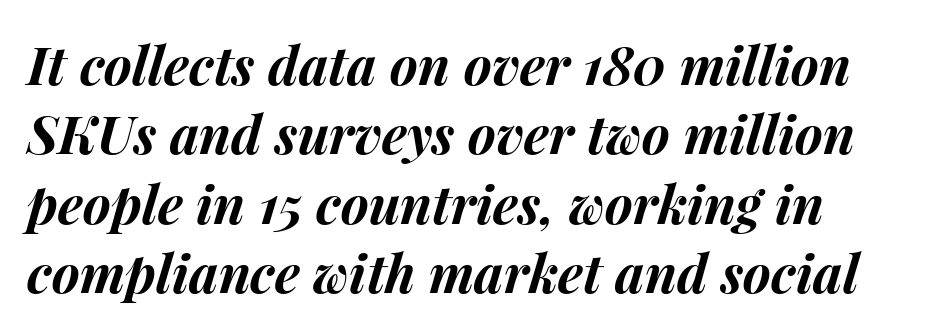
The image shows 53 px bold type, italic (leaning right); set normal line spacing (1.31x), normal letter spacing, not underlined; medium stroke contrast and a medium x-height.
